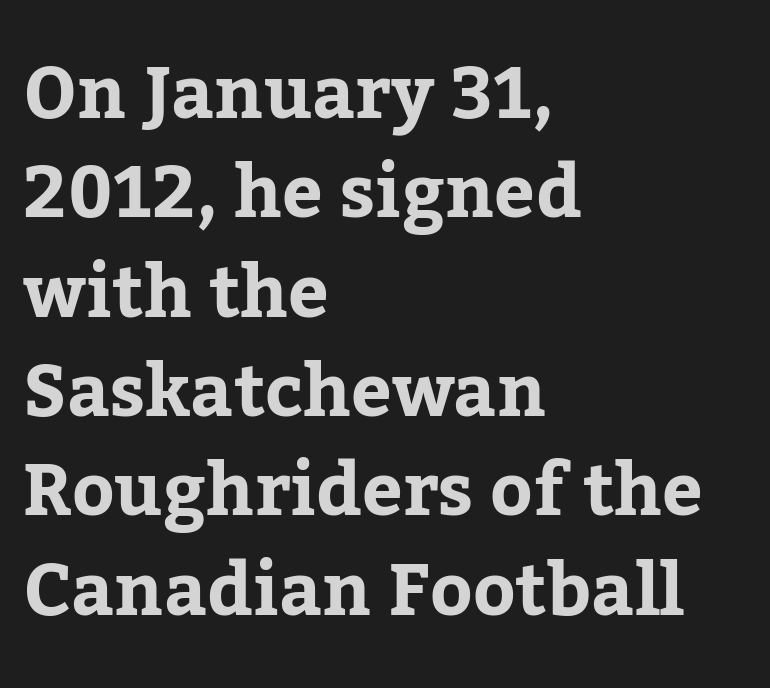
The image shows 72 px bold serif type, upright; set left-aligned, normal line spacing (1.38x), normal letter spacing, not underlined; low stroke contrast and a medium x-height.
